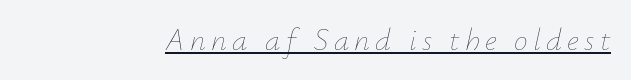
When letters slant like this, we call the style italic. The face looks like a standard text weight, possibly lighter. A typesetter would call this proportional, since set widths differ per character. This is underlined copy, the kind a proofreader might mark for attention.
